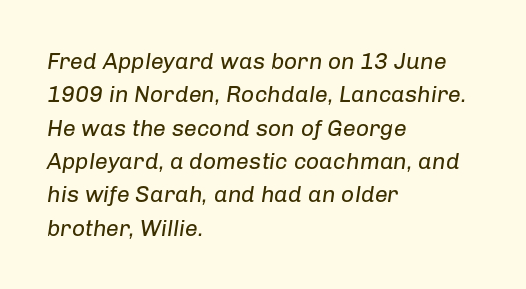
The image shows 23 px text type, italic (leaning right); set left-aligned, normal line spacing (1.45x), normal letter spacing, not underlined.
